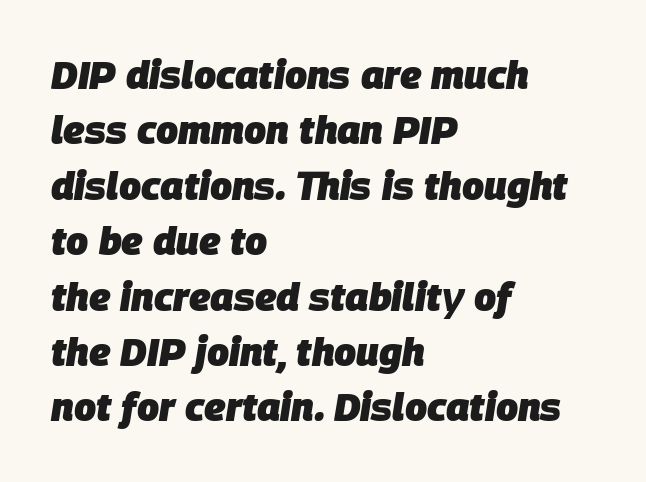
Q: Is the text bold? A: Yes.
Q: Is the text italic (slanted)? A: Yes, it leans right by about 9 degrees.
Q: Is the text underlined? A: No.
Q: How is the paragraph aligned? A: Left-aligned.
Q: Is the spacing between letters normal or unusually wide? A: Normal.
Q: Is the spacing between lines tight, normal or loose? A: Normal.
Q: Width (condensed, normal, or wide)? A: Normal.
Q: Stroke contrast? A: Low.
Q: x-height? A: Large.
Q: Monospaced? A: No.
